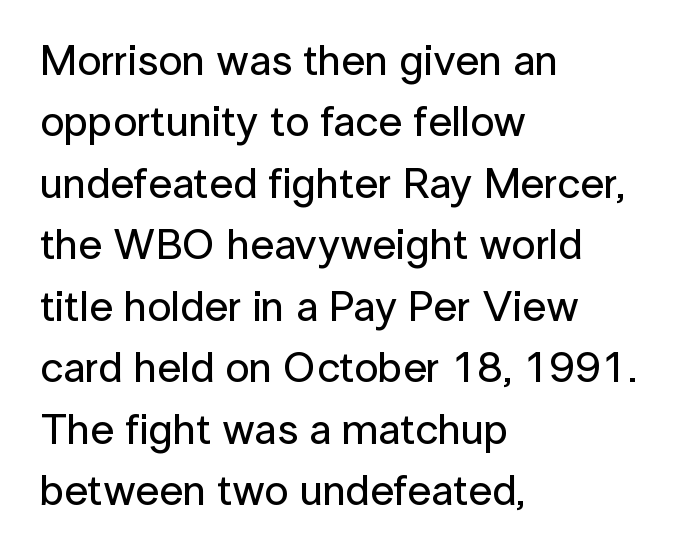
The image shows 43 px sans-serif type, upright; set left-aligned, normal line spacing (1.43x), normal letter spacing, not underlined; low stroke contrast and a medium x-height.
